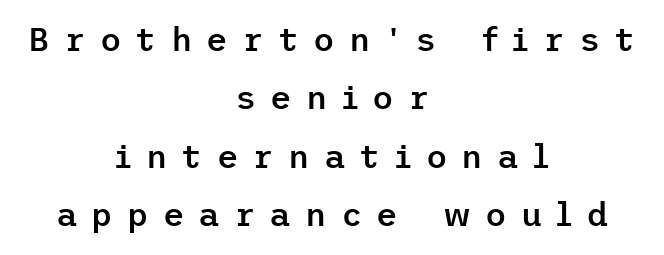
{"serif": "no", "italic": "no", "bold": "semi", "weight": "semibold", "width": "normal", "stroke_contrast": "low", "x_height": "medium", "underline": "no", "align": "center", "line_spacing_ratio": 1.77, "letter_spacing": "wide", "letter_spacing_em": 0.43, "glyph_px": 33}
